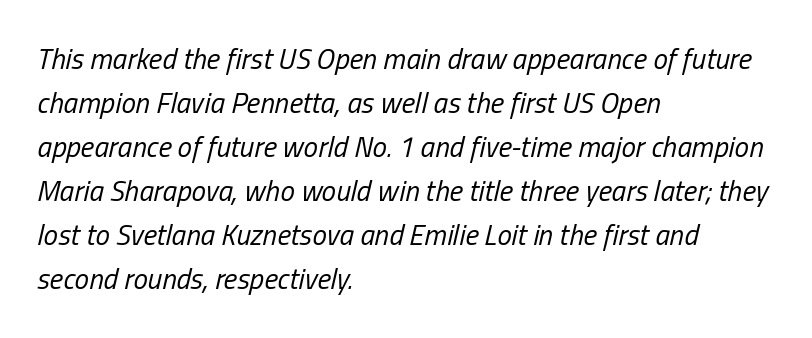
Q: Is the text bold? A: No.
Q: Is the text italic (slanted)? A: Yes, it leans right by about 13 degrees.
Q: Is the text underlined? A: No.
Q: How is the paragraph aligned? A: Left-aligned.
Q: Is the spacing between letters normal or unusually wide? A: Normal.
Q: Is the spacing between lines tight, normal or loose? A: Normal.
Q: Width (condensed, normal, or wide)? A: Condensed.
Q: Stroke contrast? A: Low.
Q: x-height? A: Medium.
Q: Monospaced? A: No.
